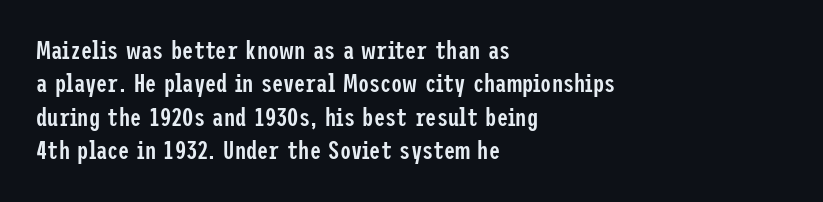
The glyphs have the mass of a demibold cut, below bold. The line-height multiplier appears to be the usual default. Any mark beneath the type? The region is blank. Layout note: lines flush left. Quick note: not italic, upright. The type is set solid horizontally, with unmodified tracking.
